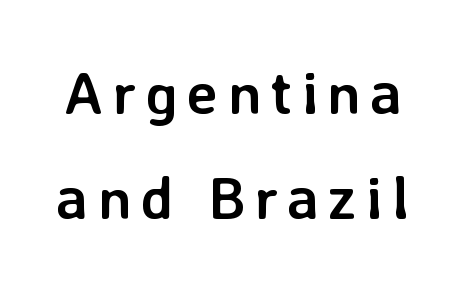
{"serif": "no", "italic": "no", "bold": "yes", "weight": "semibold", "width": "normal", "stroke_contrast": "low", "x_height": "medium", "monospaced": "no", "underline": "no", "line_spacing_ratio": 1.75, "glyph_px": 60}
